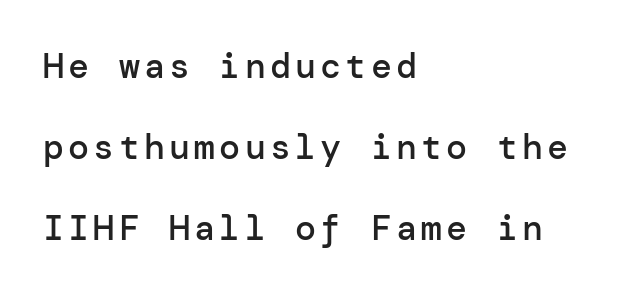
The image shows 35 px semibold sans-serif type, upright; set left-aligned, loose line spacing (2.32x), not underlined; low stroke contrast and a medium x-height.
